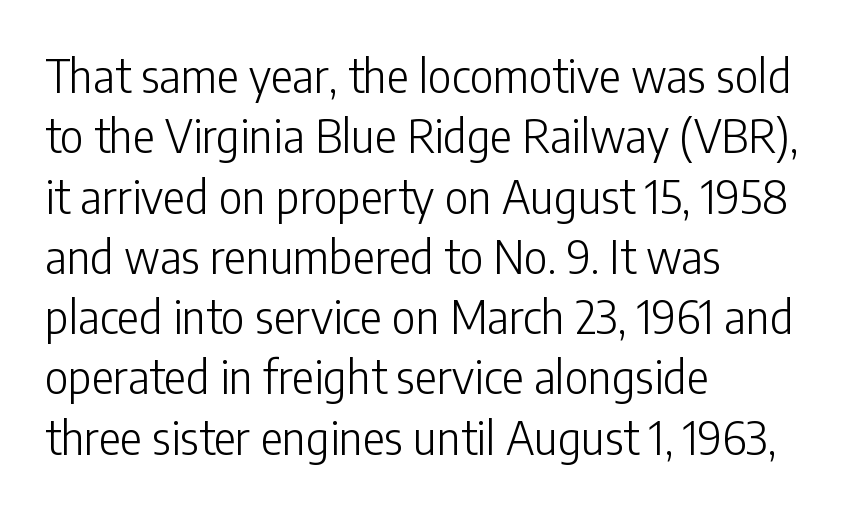
Q: Is the text bold? A: No.
Q: Is the text italic (slanted)? A: No, it is upright.
Q: Is the typeface a serif or a sans-serif typeface? A: Sans-serif.
Q: Is the text underlined? A: No.
Q: How is the paragraph aligned? A: Left-aligned.
Q: Is the spacing between letters normal or unusually wide? A: Normal.
Q: Is the spacing between lines tight, normal or loose? A: Normal.
Q: Width (condensed, normal, or wide)? A: Condensed.
Q: Stroke contrast? A: Low.
Q: x-height? A: Medium.
Q: Monospaced? A: No.
